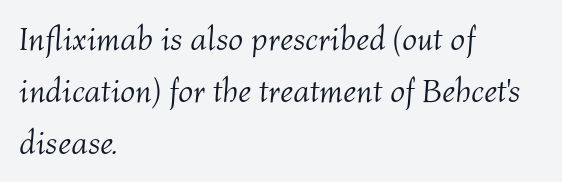
The image shows 33 px light type, italic (leaning right); set left-aligned, normal line spacing (1.57x), normal letter spacing, not underlined; medium stroke contrast and a medium x-height.
